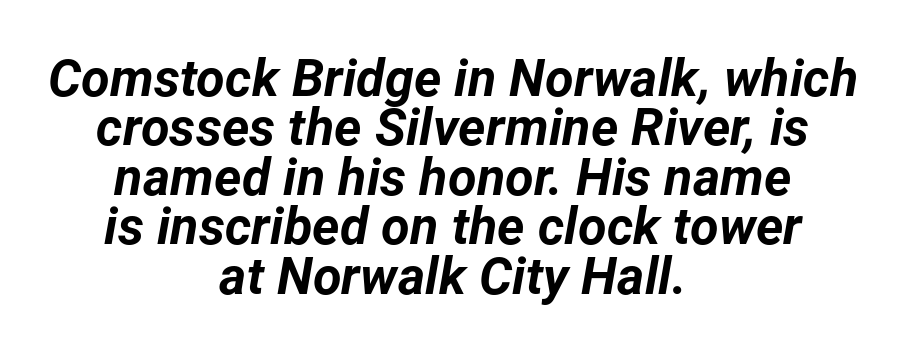
Q: Is the text bold? A: Yes.
Q: Is the text italic (slanted)? A: Yes, it leans right by about 12 degrees.
Q: Is the text underlined? A: No.
Q: How is the paragraph aligned? A: Centered.
Q: Is the spacing between letters normal or unusually wide? A: Normal.
Q: Is the spacing between lines tight, normal or loose? A: Tight.
Q: Width (condensed, normal, or wide)? A: Normal.
Q: Stroke contrast? A: Low.
Q: x-height? A: Medium.
Q: Monospaced? A: No.
